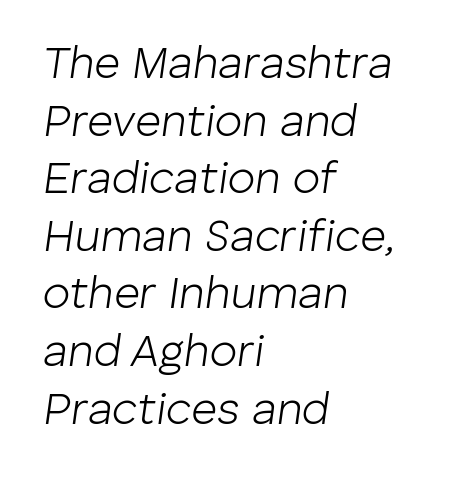
Vertical stems look standard width or narrower in stroke. Tall strokes in this sample are angled rather than plumb. The rendering keeps characters at their native spacing. The leading is moderate, giving the passage an even texture.
